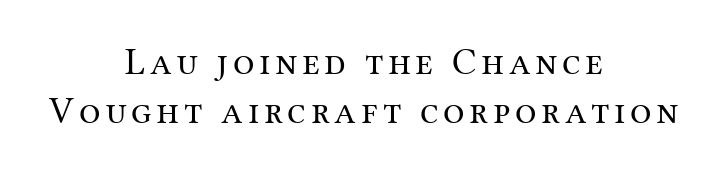
Honestly, there is no underline to notice here at all. Check where the strokes stop: tiny serifs finish them off. Does the leading feel generous? No, just average. If you drew a line through each stem, it would be perfectly vertical. Spacing verdict: proportional, widths tailored to each character. Ink coverage per letter is moderate at most.
